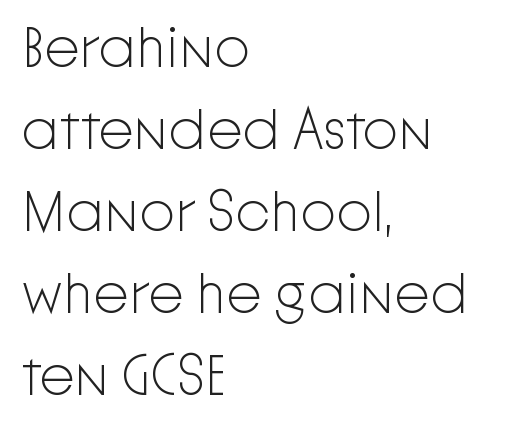
The image shows 57 px light sans-serif type, upright; set left-aligned, normal line spacing (1.44x), normal letter spacing, not underlined; low stroke contrast and a medium x-height.
